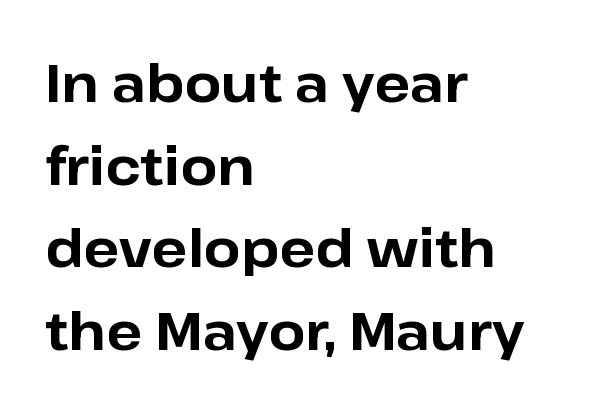
Rule under the text: the space is simply empty. Nope, no serifs anywhere on these letters. I'd describe the lettering as bold — thick and assertive. Looks like regular typesetting: each glyph gets only the width it needs. Vertical strokes here are truly vertical.
